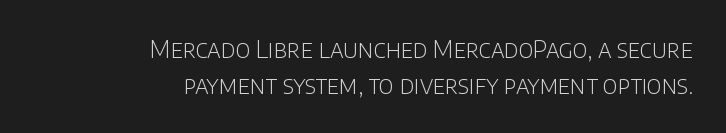
The image shows 24 px text type, upright; set right-aligned, normal line spacing (1.48x), normal letter spacing, not underlined.
